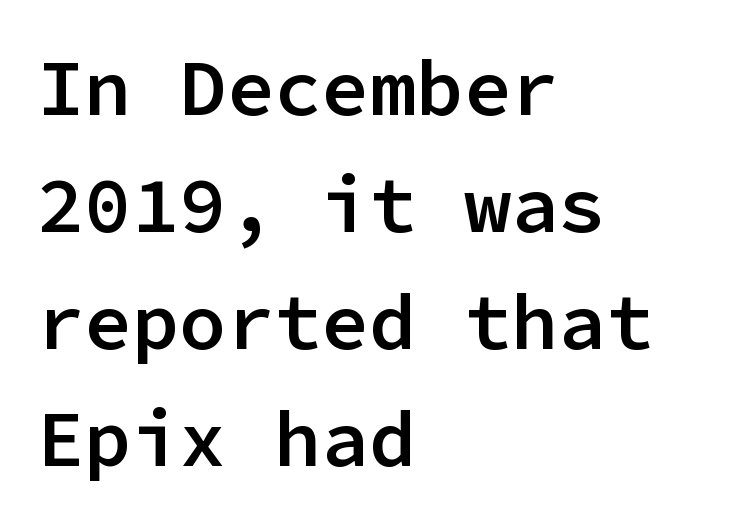
Q: Is the text bold? A: Semi-bold.
Q: Is the text italic (slanted)? A: No, it is upright.
Q: Is the typeface a serif or a sans-serif typeface? A: Sans-serif.
Q: Is the text underlined? A: No.
Q: How is the paragraph aligned? A: Left-aligned.
Q: Is the spacing between letters normal or unusually wide? A: Normal.
Q: Is the spacing between lines tight, normal or loose? A: Normal.
Q: Width (condensed, normal, or wide)? A: Normal.
Q: Stroke contrast? A: Low.
Q: x-height? A: Medium.
Q: Monospaced? A: Yes.
